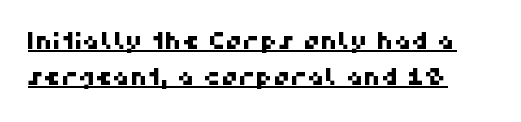
The image shows 24 px text type; set normal line spacing (1.52x), normal letter spacing, underlined.
